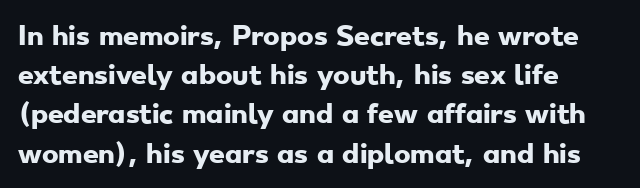
The image shows 25 px bold type; set left-aligned, normal line spacing (1.57x), normal letter spacing, not underlined.
